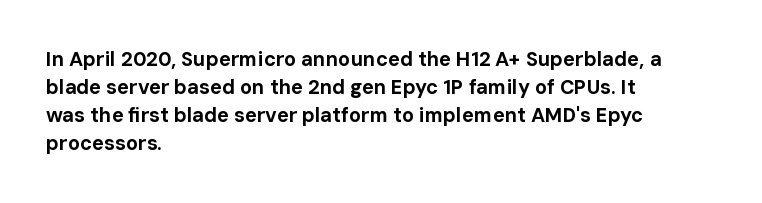
The image shows 20 px bold type, upright; set left-aligned, normal line spacing (1.4x), normal letter spacing, not underlined.
